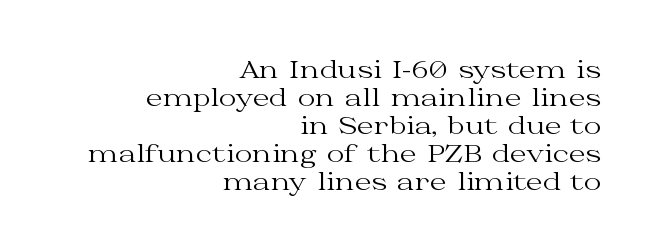
Q: Is the text bold? A: No.
Q: Is the text italic (slanted)? A: No, it is upright.
Q: Is the text underlined? A: No.
Q: How is the paragraph aligned? A: Right-aligned.
Q: Is the spacing between letters normal or unusually wide? A: Normal.
